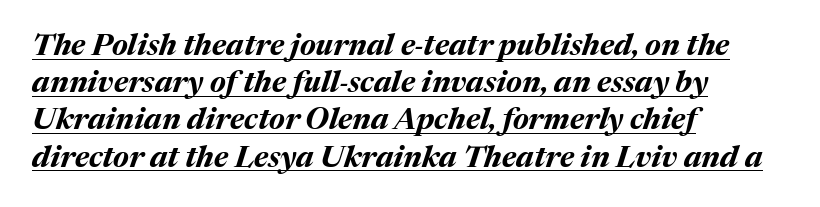
The image shows 30 px bold type, italic (leaning right); set left-aligned, line spacing 1.24x, normal letter spacing, underlined; medium stroke contrast and a medium x-height.
